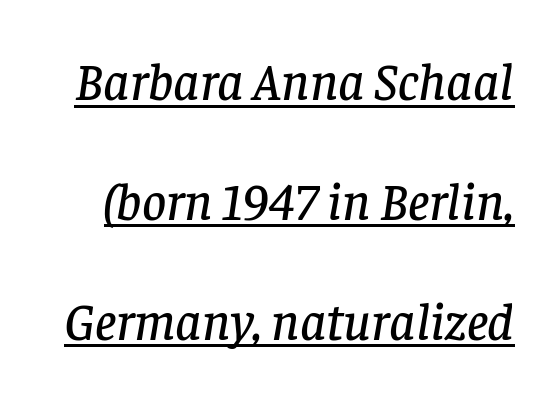
The image shows 53 px serif type, italic (leaning right); set loose line spacing (2.26x), normal letter spacing, underlined; low stroke contrast and a large x-height.
